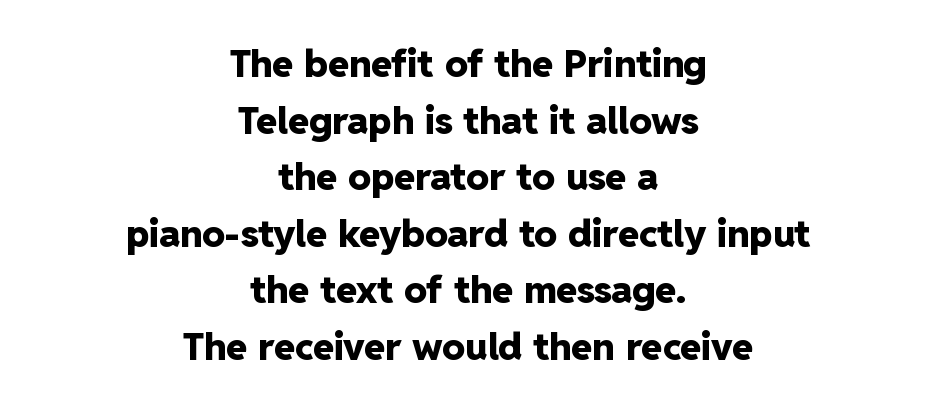
The image shows 38 px heavy sans-serif type, upright; set centered, normal line spacing (1.49x), normal letter spacing, not underlined; low stroke contrast and a medium x-height.
